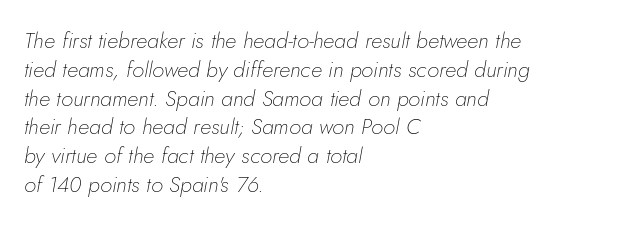
The image shows 22 px text type, italic (leaning right); set left-aligned, normal line spacing (1.31x), normal letter spacing, not underlined.
